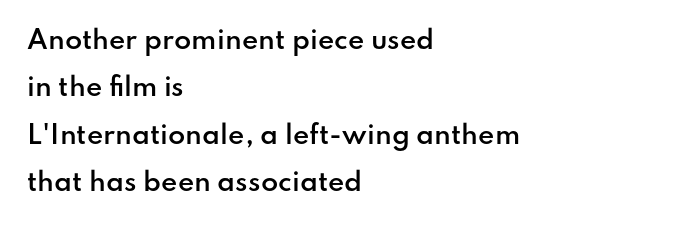
The leading is generous, giving the passage an open texture. Look at the tracking — it's just the regular setting, nothing added. Does the weight exceed regular? Yes, but only to semibold. Typeset ragged right — the left edge is the straight one. The glyphs are unaccompanied by any horizontal stroke below them. This sample uses an upright cut, with every glyph sitting square on the baseline.
